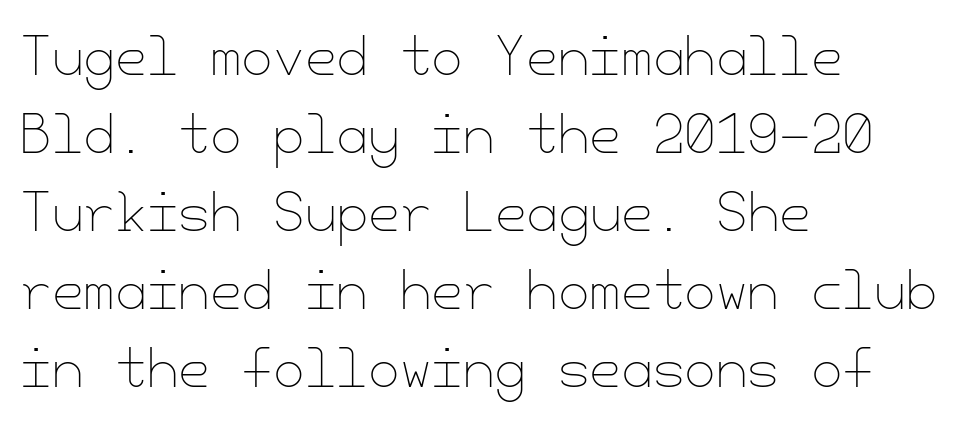
The rendering keeps characters at their native spacing. The passage is arranged the way most books set body copy — flush left. A clean baseline with only descenders dipping below it. You can tell it's not italic because the verticals are truly vertical.
